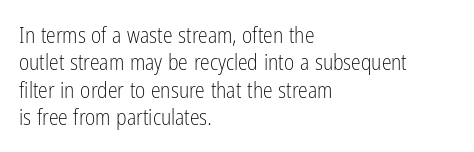
{"italic": "no", "bold": "no", "underline": "no", "align": "left", "line_spacing": "normal", "line_spacing_ratio": 1.25, "letter_spacing": "normal", "letter_spacing_em": 0.0, "glyph_px": 22}
